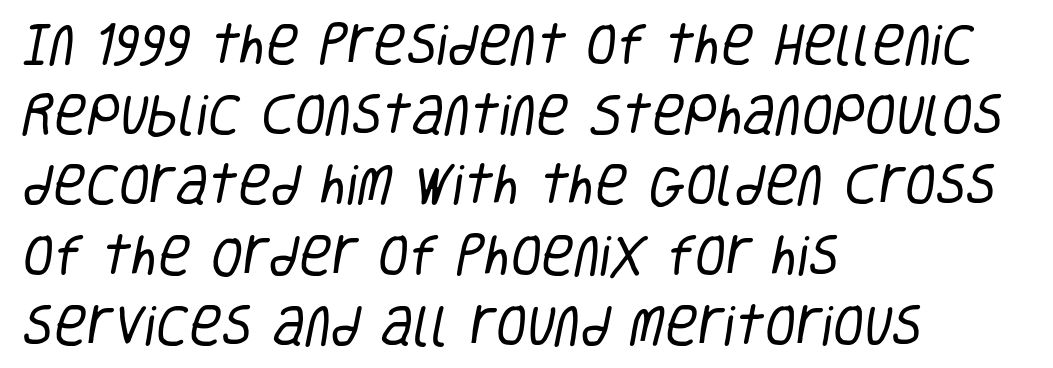
Q: Is the text bold? A: No.
Q: Is the typeface a serif or a sans-serif typeface? A: Sans-serif.
Q: Is the text underlined? A: No.
Q: How is the paragraph aligned? A: Left-aligned.
Q: Is the spacing between letters normal or unusually wide? A: Normal.
Q: Is the spacing between lines tight, normal or loose? A: Normal.
Q: Width (condensed, normal, or wide)? A: Condensed.
Q: Stroke contrast? A: Low.
Q: x-height? A: Large.
Q: Monospaced? A: No.
